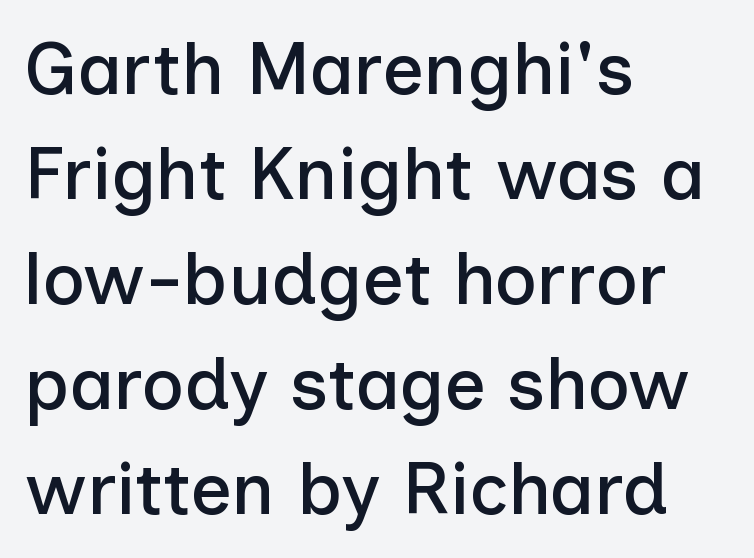
If you drew a ruler down the left edge, every line would touch it. Beneath every word, the page is bare. Look at the bottom of the vertical strokes: they stop flat, with no serifs. Italic? Not at all — the glyphs are vertical. Look at the tracking — it's just the regular setting, nothing added. Here the designer chose a conventional face with non-uniform glyph widths.
